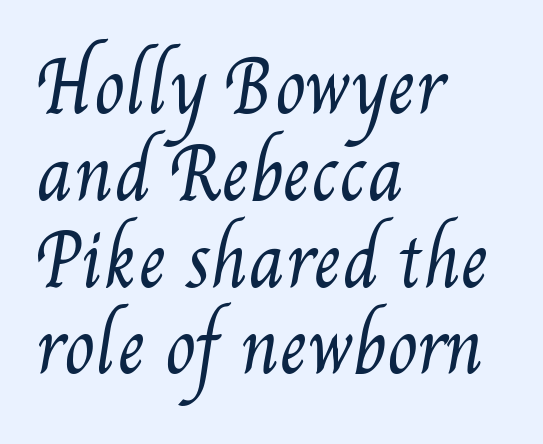
{"bold": "no", "weight": "regular", "width": "condensed", "stroke_contrast": "medium", "x_height": "small", "monospaced": "no", "underline": "no", "align": "left", "line_spacing_ratio": 1.24, "letter_spacing": "normal", "letter_spacing_em": 0.0, "glyph_px": 70}
